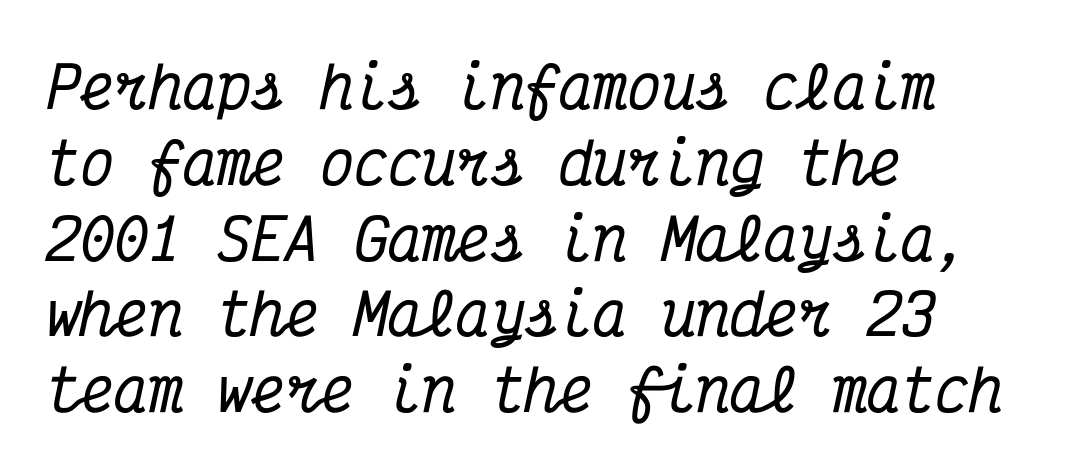
Fixed-width glyphs throughout — classic coding-font behaviour. Slant detected: the letters are inclined. Every row of glyphs begins at an identical x-position on the left. This is serif lettering, the kind often seen in printed books. Each row of text sits above clean, open space. Short note: letters normally spaced.
